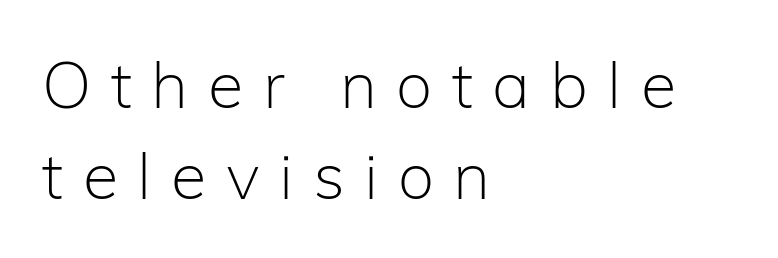
{"serif": "no", "italic": "no", "bold": "no", "weight": "light", "width": "normal", "stroke_contrast": "low", "x_height": "medium", "monospaced": "no", "underline": "no", "align": "left", "line_spacing": "normal", "line_spacing_ratio": 1.4, "letter_spacing": "wide", "letter_spacing_em": 0.3, "glyph_px": 65}
